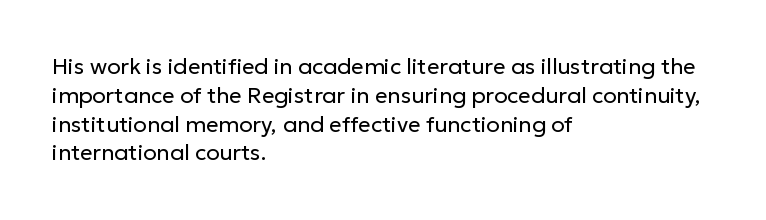
Q: Is the text bold? A: No.
Q: Is the text italic (slanted)? A: No, it is upright.
Q: Is the text underlined? A: No.
Q: How is the paragraph aligned? A: Left-aligned.
Q: Is the spacing between letters normal or unusually wide? A: Normal.
Q: Is the spacing between lines tight, normal or loose? A: Normal.
